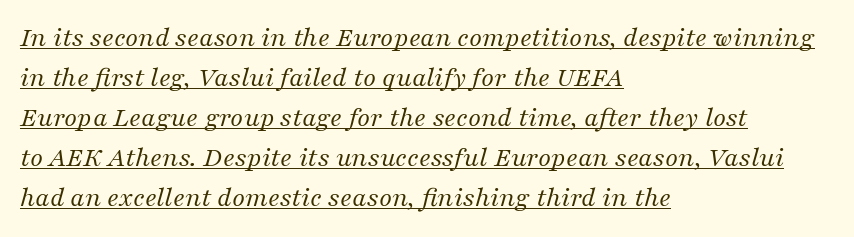
Q: Is the text bold? A: No.
Q: Is the text italic (slanted)? A: Yes, it leans right by about 16 degrees.
Q: Is the typeface a serif or a sans-serif typeface? A: Serif.
Q: Is the text underlined? A: Yes.
Q: How is the paragraph aligned? A: Left-aligned.
Q: Is the spacing between letters normal or unusually wide? A: Normal.
Q: Is the spacing between lines tight, normal or loose? A: Normal.
Q: Width (condensed, normal, or wide)? A: Normal.
Q: Stroke contrast? A: Medium.
Q: x-height? A: Medium.
Q: Monospaced? A: No.
